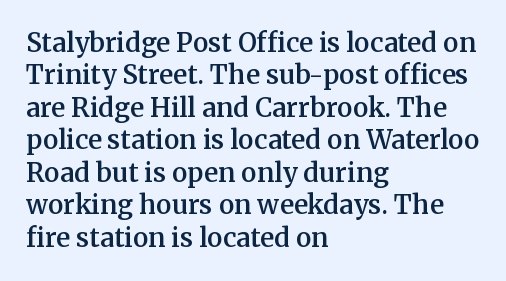
Q: Is the text bold? A: Semi-bold.
Q: Is the text italic (slanted)? A: No, it is upright.
Q: Is the text underlined? A: No.
Q: How is the paragraph aligned? A: Left-aligned.
Q: Is the spacing between letters normal or unusually wide? A: Normal.
Q: Is the spacing between lines tight, normal or loose? A: Normal.
